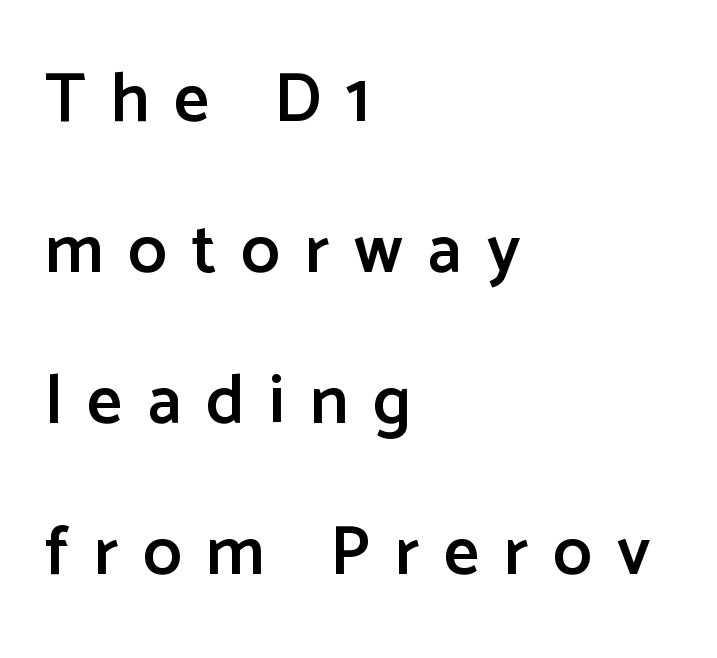
The image shows 69 px semibold sans-serif type, upright; set left-aligned, loose line spacing (2.19x), unusually wide letter spacing (+0.36 em), not underlined; low stroke contrast and a medium x-height.
